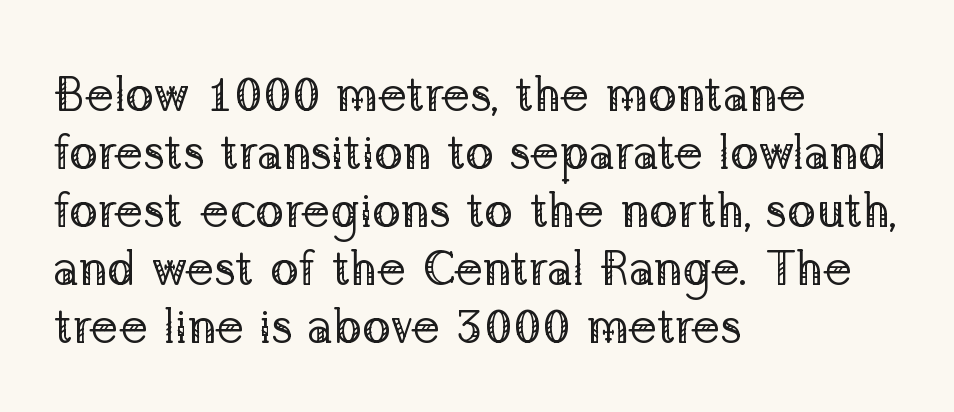
Q: Is the text bold? A: No.
Q: Is the text italic (slanted)? A: No, it is upright.
Q: Is the typeface a serif or a sans-serif typeface? A: Serif.
Q: Is the text underlined? A: No.
Q: How is the paragraph aligned? A: Left-aligned.
Q: Is the spacing between letters normal or unusually wide? A: Normal.
Q: Width (condensed, normal, or wide)? A: Normal.
Q: Stroke contrast? A: Low.
Q: x-height? A: Medium.
Q: Monospaced? A: No.
